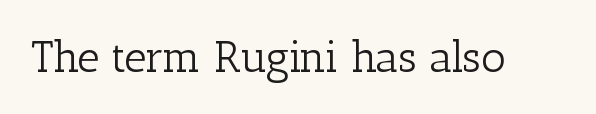
Q: Is the text bold? A: No.
Q: Is the text italic (slanted)? A: No, it is upright.
Q: Is the typeface a serif or a sans-serif typeface? A: Serif.
Q: Is the text underlined? A: No.
Q: Is the spacing between letters normal or unusually wide? A: Normal.
Q: Width (condensed, normal, or wide)? A: Normal.
Q: Stroke contrast? A: Low.
Q: x-height? A: Medium.
Q: Monospaced? A: No.
